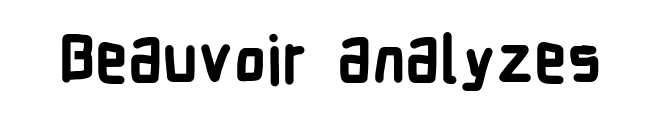
Q: Is the text bold? A: Yes.
Q: Is the text italic (slanted)? A: No, it is upright.
Q: Is the typeface a serif or a sans-serif typeface? A: Sans-serif.
Q: Is the text underlined? A: No.
Q: Is the spacing between letters normal or unusually wide? A: Normal.
Q: Width (condensed, normal, or wide)? A: Condensed.
Q: Stroke contrast? A: Low.
Q: x-height? A: Medium.
Q: Monospaced? A: No.
